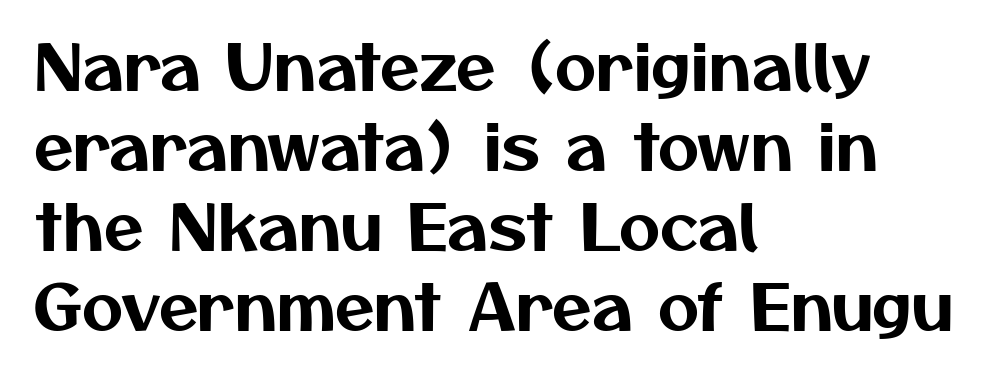
These lines sit exactly where default settings would place them. Has an underline been added? It has not. Horizontal alignment here is leftward, the default for most running prose. Varying glyph widths throughout — classic text-font behaviour.
